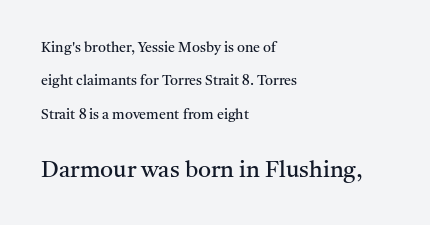
{"italic": "no", "bold": "no", "underline": "no", "align": "left", "line_spacing": "loose", "line_spacing_ratio": 2.38, "letter_spacing": "normal", "letter_spacing_em": 0.0, "larger_block": "second", "size_ratio": 1.64, "glyph_px": 23}
